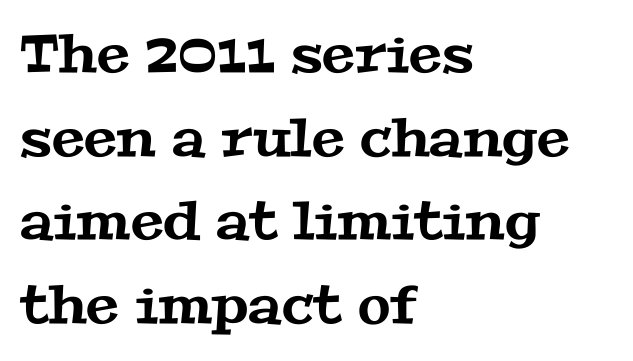
Q: Is the typeface a serif or a sans-serif typeface? A: Serif.
Q: Is the text underlined? A: No.
Q: How is the paragraph aligned? A: Left-aligned.
Q: Is the spacing between letters normal or unusually wide? A: Normal.
Q: Is the spacing between lines tight, normal or loose? A: Normal.
Q: Width (condensed, normal, or wide)? A: Wide.
Q: Stroke contrast? A: Medium.
Q: x-height? A: Medium.
Q: Monospaced? A: No.
